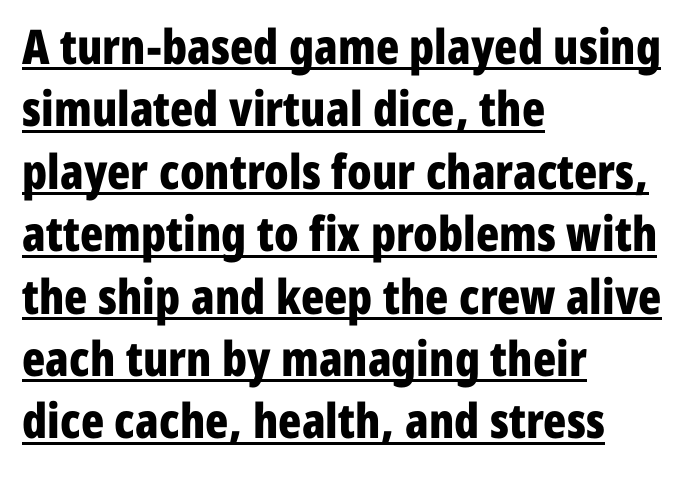
{"serif": "no", "italic": "no", "bold": "yes", "weight": "bold", "width": "condensed", "stroke_contrast": "low", "x_height": "medium", "monospaced": "no", "underline": "yes", "align": "left", "line_spacing": "normal", "line_spacing_ratio": 1.3, "letter_spacing": "normal", "letter_spacing_em": 0.0, "glyph_px": 48}
